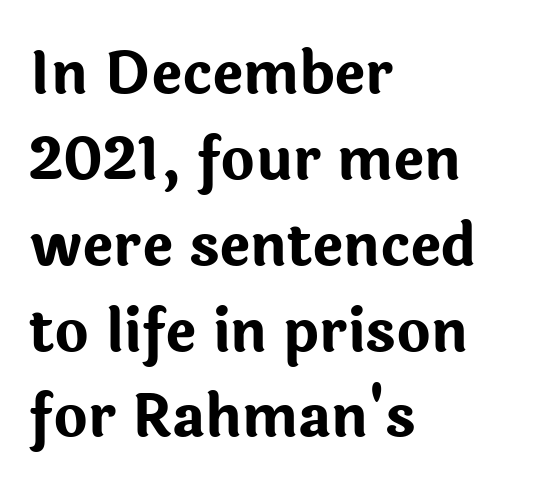
The image shows 58 px bold sans-serif type, upright; set left-aligned, normal line spacing (1.48x), normal letter spacing, not underlined; low stroke contrast and a medium x-height.
